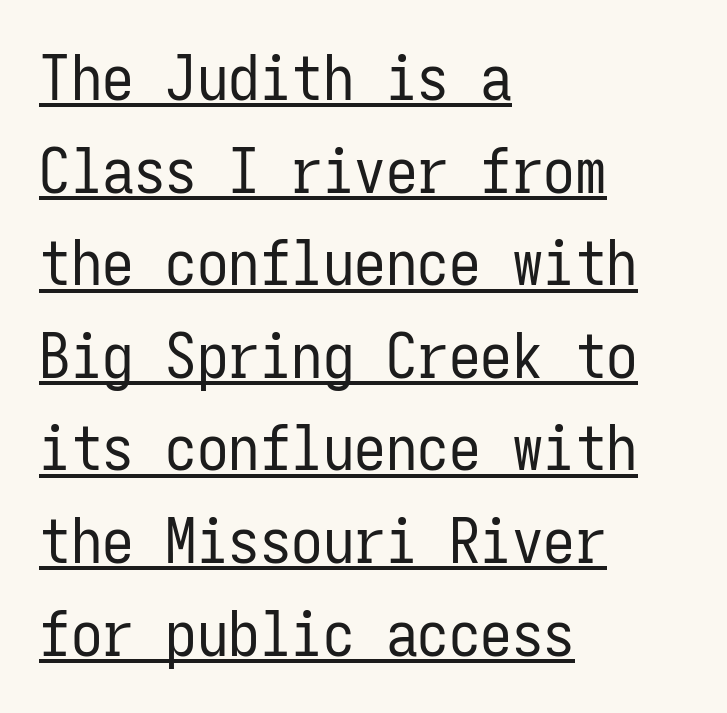
Reading down the block, your eye returns to a fixed left position each line. Is the letter spacing exaggerated? No — it looks like the ordinary default. Looks like terminal output: every glyph gets an equal slot. Line spacing here is normal. In terms of posture, this sample is upright. A baseline rule has been typeset under these characters.
